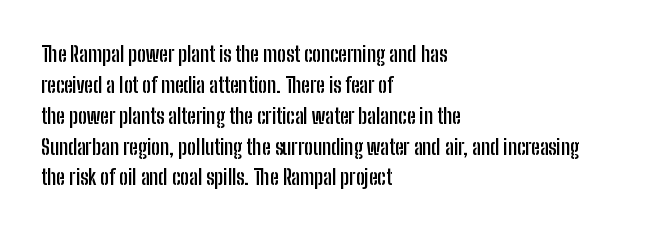
{"italic": "no", "bold": "yes", "underline": "no", "align": "left", "line_spacing": "normal", "line_spacing_ratio": 1.47, "letter_spacing": "normal", "letter_spacing_em": 0.0, "glyph_px": 21}
